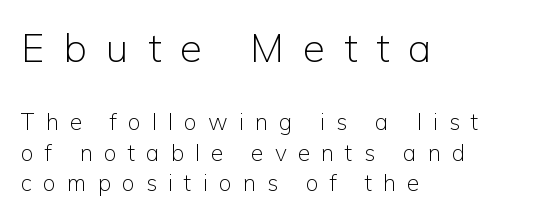
Q: Is the text bold? A: No.
Q: Is the text italic (slanted)? A: No, it is upright.
Q: Is the typeface a serif or a sans-serif typeface? A: Sans-serif.
Q: Is the text underlined? A: No.
Q: How is the paragraph aligned? A: Left-aligned.
Q: Is the spacing between letters normal or unusually wide? A: Unusually wide.
Q: Is the spacing between lines tight, normal or loose? A: Normal.
Q: Which block of text is set in a larger size, the first (top) or the second (bottom)? A: The first (top) one.
Q: Width (condensed, normal, or wide)? A: Normal.
Q: Stroke contrast? A: Low.
Q: x-height? A: Medium.
Q: Monospaced? A: No.
